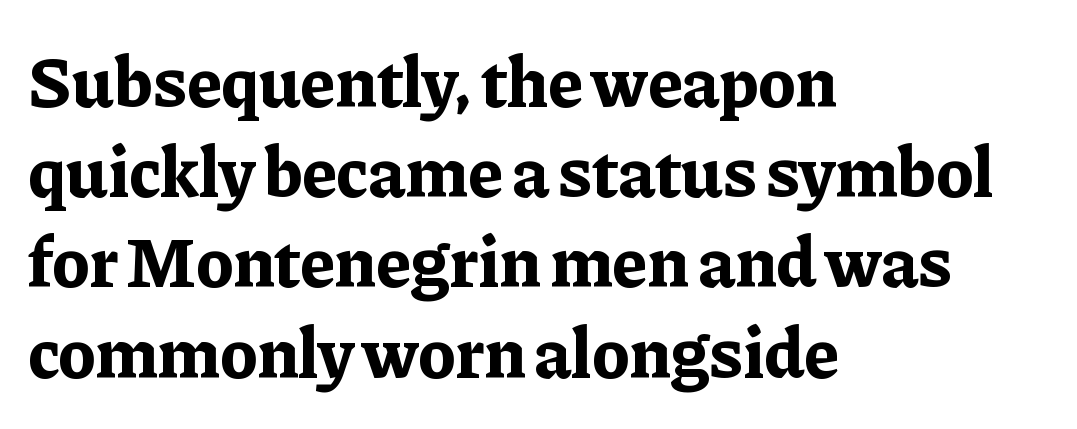
The image shows 71 px bold serif type, upright; set left-aligned, normal line spacing (1.27x), normal letter spacing, not underlined; low stroke contrast and a medium x-height.
